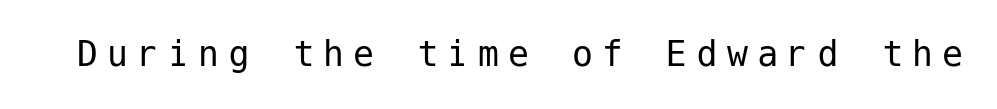
Q: Is the text bold? A: No.
Q: Is the text italic (slanted)? A: No, it is upright.
Q: Is the typeface a serif or a sans-serif typeface? A: Sans-serif.
Q: Is the text underlined? A: No.
Q: Is the spacing between letters normal or unusually wide? A: Unusually wide.
Q: Width (condensed, normal, or wide)? A: Normal.
Q: Stroke contrast? A: Low.
Q: x-height? A: Medium.
